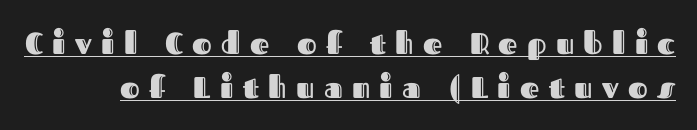
The rendering inserts visible extra space after every character. A rule runs beneath these lines of type. Italic: no, the glyphs are upright roman. Students, observe: this is what conventionally led text looks like.
